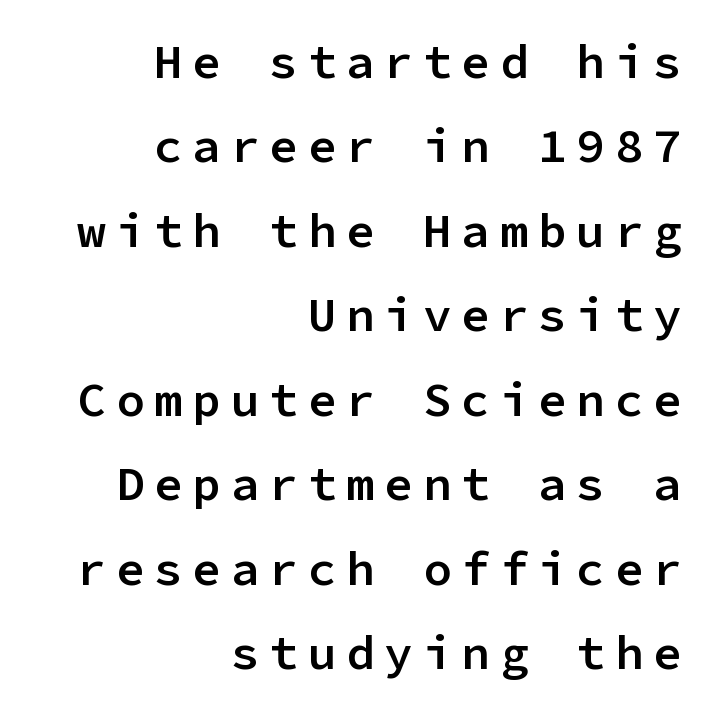
The lettering stays uniformly vertical, giving the passage a roman look. Fixed-width glyphs throughout — classic coding-font behaviour. A fair bit of extra ink — the face is semibold, not bold. Caption: multi-line text, flush right, ragged left.
